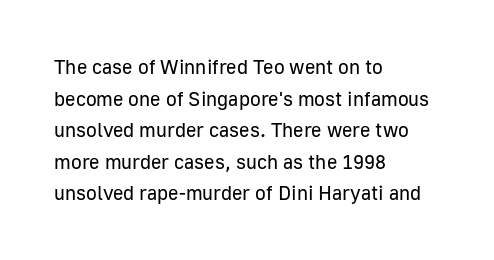
The image shows 20 px text type, upright; set left-aligned, normal line spacing (1.58x), normal letter spacing, not underlined.
